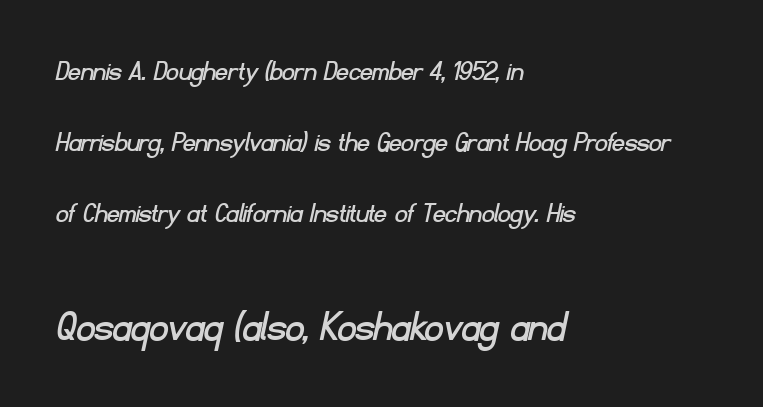
{"serif": "no", "width": "normal", "stroke_contrast": "low", "x_height": "small", "monospaced": "no", "underline": "no", "align": "left", "line_spacing": "loose", "line_spacing_ratio": 2.36, "letter_spacing": "normal", "letter_spacing_em": 0.0, "larger_block": "second", "size_ratio": 1.5, "glyph_px": 45}
